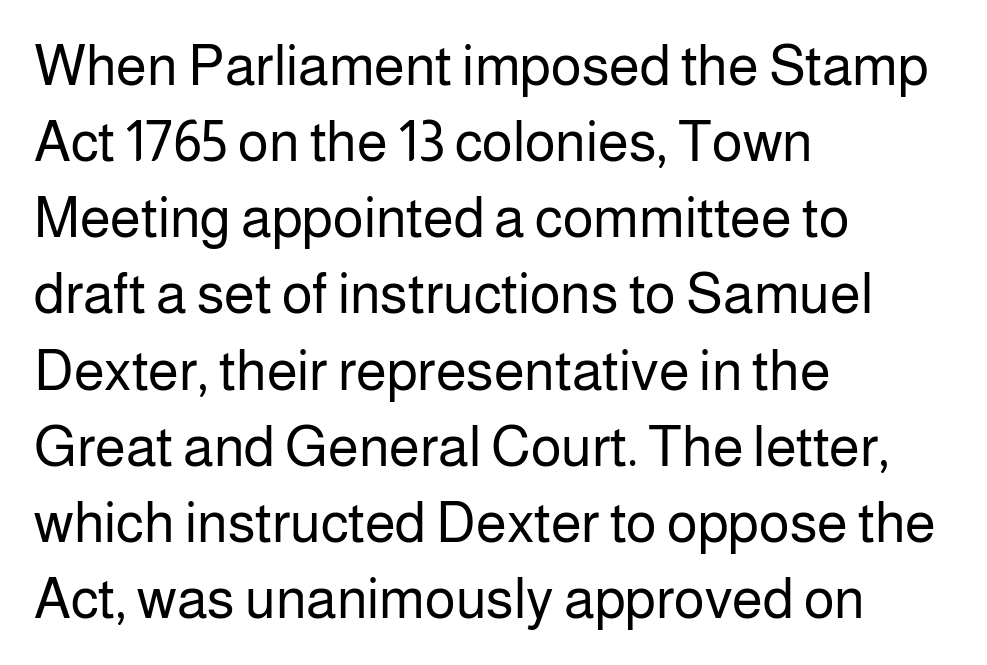
Q: Is the text bold? A: No.
Q: Is the text italic (slanted)? A: No, it is upright.
Q: Is the typeface a serif or a sans-serif typeface? A: Sans-serif.
Q: Is the text underlined? A: No.
Q: How is the paragraph aligned? A: Left-aligned.
Q: Is the spacing between letters normal or unusually wide? A: Normal.
Q: Is the spacing between lines tight, normal or loose? A: Normal.
Q: Width (condensed, normal, or wide)? A: Normal.
Q: Stroke contrast? A: Low.
Q: x-height? A: Medium.
Q: Monospaced? A: No.
